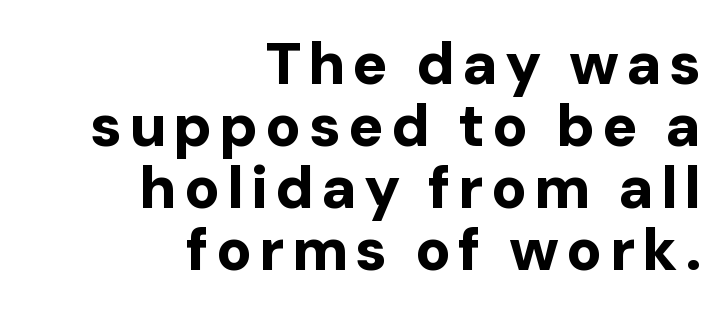
{"serif": "no", "italic": "no", "bold": "yes", "weight": "bold", "width": "normal", "stroke_contrast": "low", "x_height": "medium", "monospaced": "no", "underline": "no", "align": "right", "line_spacing": "tight", "line_spacing_ratio": 1.05, "glyph_px": 59}
